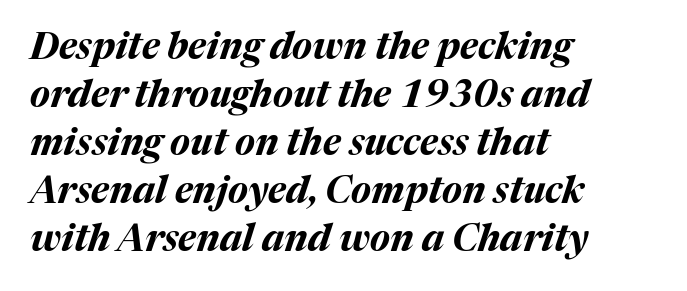
Q: Is the text bold? A: Yes.
Q: Is the text italic (slanted)? A: Yes, it leans right by about 17 degrees.
Q: Is the text underlined? A: No.
Q: How is the paragraph aligned? A: Left-aligned.
Q: Is the spacing between letters normal or unusually wide? A: Normal.
Q: Is the spacing between lines tight, normal or loose? A: Normal.
Q: Width (condensed, normal, or wide)? A: Normal.
Q: Stroke contrast? A: Medium.
Q: x-height? A: Medium.
Q: Monospaced? A: No.
